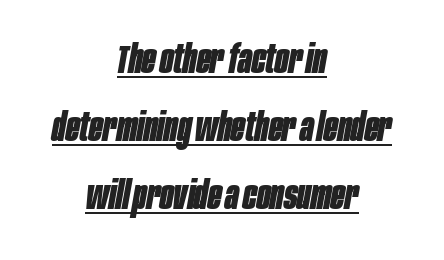
Style check: oblique. Strokes here are thick enough to call this a true bold. A baseline rule has been typeset under these characters. Horizontally, the lines are justified to the midpoint only. The rendering uses a moderate line-height, typical for paragraphs.
